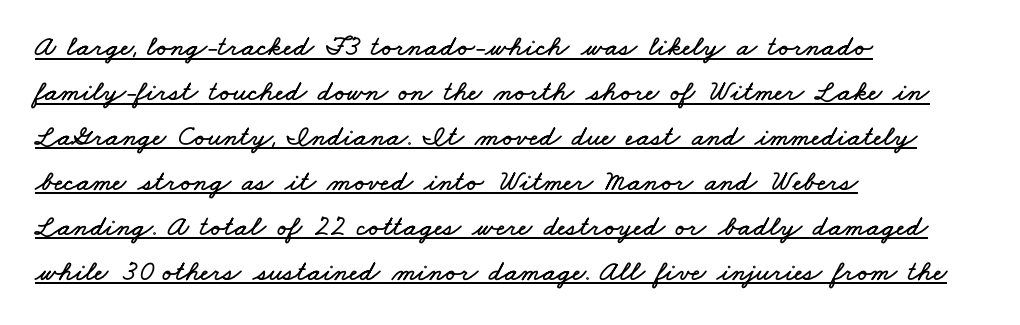
{"width": "wide", "stroke_contrast": "low", "x_height": "small", "monospaced": "no", "underline": "yes", "align": "left", "line_spacing": "normal", "line_spacing_ratio": 1.55, "letter_spacing": "normal", "letter_spacing_em": 0.0, "glyph_px": 29}
